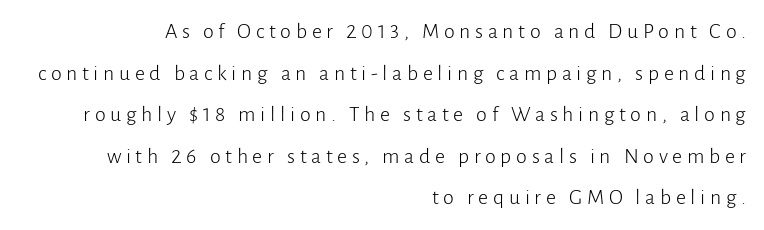
{"italic": "no", "bold": "no", "underline": "no", "align": "right", "line_spacing_ratio": 1.89, "letter_spacing": "wide", "letter_spacing_em": 0.21, "glyph_px": 22}
